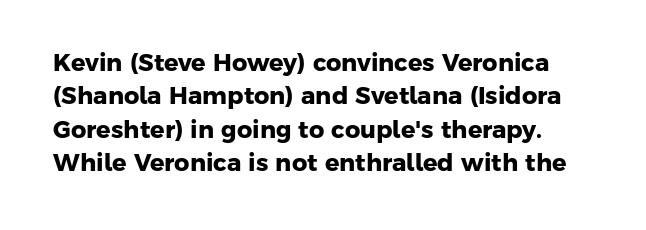
Q: Is the text bold? A: Yes.
Q: Is the text underlined? A: No.
Q: Is the spacing between letters normal or unusually wide? A: Normal.
Q: Is the spacing between lines tight, normal or loose? A: Normal.
